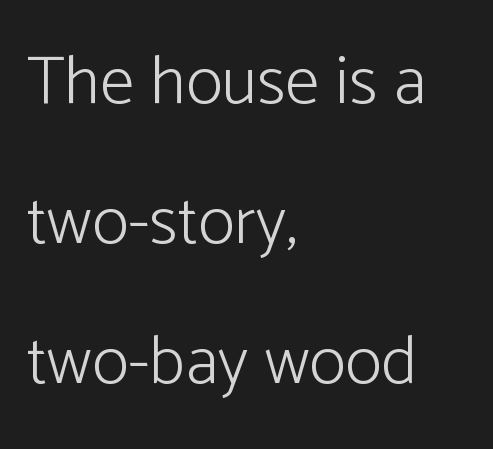
{"serif": "no", "italic": "no", "bold": "no", "weight": "light", "width": "normal", "stroke_contrast": "low", "x_height": "medium", "monospaced": "no", "underline": "no", "align": "left", "line_spacing": "loose", "line_spacing_ratio": 2.03, "letter_spacing": "normal", "letter_spacing_em": 0.0, "glyph_px": 69}
